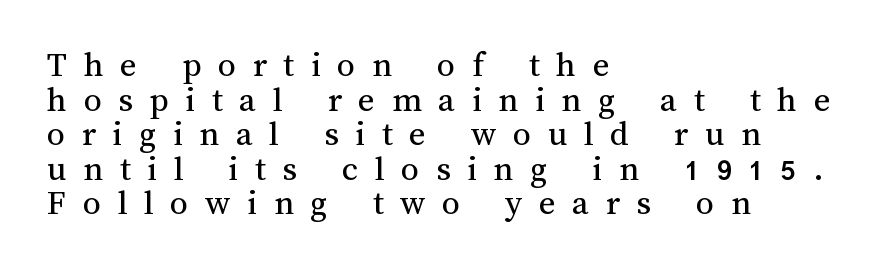
{"italic": "no", "bold": "no", "weight": "regular", "width": "normal", "stroke_contrast": "medium", "x_height": "medium", "monospaced": "no", "underline": "no", "align": "left", "line_spacing": "tight", "line_spacing_ratio": 0.96, "letter_spacing": "wide", "letter_spacing_em": 0.46, "glyph_px": 36}
